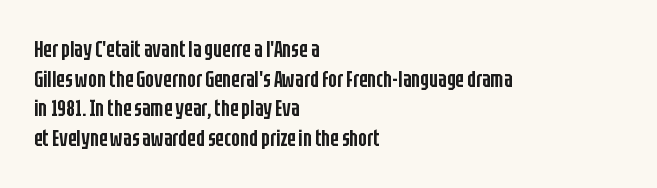
{"italic": "no", "bold": "semi", "underline": "no", "align": "left", "line_spacing": "normal", "line_spacing_ratio": 1.29, "letter_spacing": "normal", "letter_spacing_em": 0.0, "glyph_px": 23}
